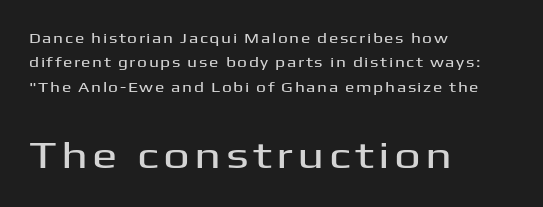
Q: Is the text italic (slanted)? A: No, it is upright.
Q: Is the typeface a serif or a sans-serif typeface? A: Sans-serif.
Q: Is the text underlined? A: No.
Q: How is the paragraph aligned? A: Left-aligned.
Q: Which block of text is set in a larger size, the first (top) or the second (bottom)? A: The second (bottom) one.
Q: Width (condensed, normal, or wide)? A: Wide.
Q: Stroke contrast? A: Medium.
Q: x-height? A: Medium.
Q: Monospaced? A: No.
